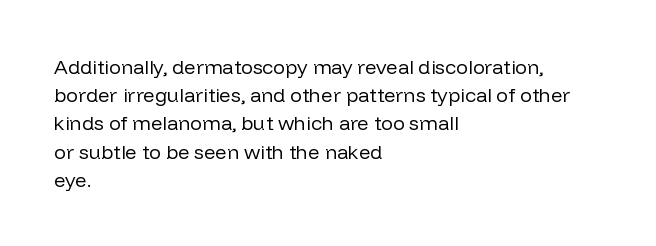
{"italic": "no", "bold": "no", "underline": "no", "align": "left", "line_spacing": "normal", "line_spacing_ratio": 1.41, "letter_spacing": "normal", "letter_spacing_em": 0.0, "glyph_px": 20}
